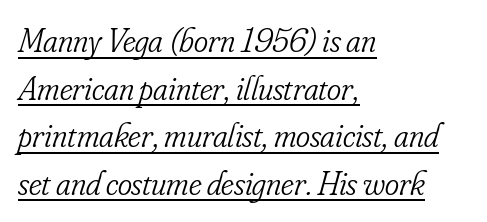
{"serif": "yes", "italic": "yes", "lean": "right", "slant_degrees": 16, "bold": "no", "weight": "light", "width": "condensed", "stroke_contrast": "low", "x_height": "small", "monospaced": "no", "underline": "yes", "align": "left", "line_spacing": "normal", "line_spacing_ratio": 1.4, "letter_spacing": "normal", "letter_spacing_em": 0.0, "glyph_px": 34}
